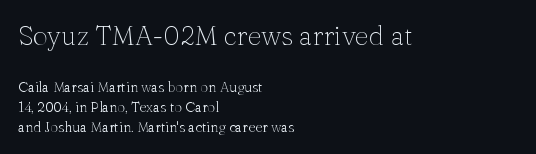
Q: Is the text bold? A: No.
Q: Is the text italic (slanted)? A: No, it is upright.
Q: Is the text underlined? A: No.
Q: How is the paragraph aligned? A: Left-aligned.
Q: Is the spacing between letters normal or unusually wide? A: Normal.
Q: Is the spacing between lines tight, normal or loose? A: Normal.
Q: Which block of text is set in a larger size, the first (top) or the second (bottom)? A: The first (top) one.
